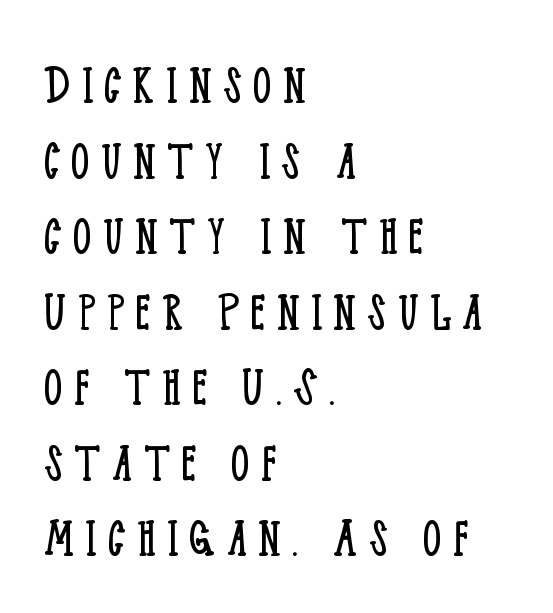
{"serif": "yes", "italic": "no", "bold": "no", "weight": "light", "width": "condensed", "stroke_contrast": "low", "x_height": "large", "monospaced": "no", "underline": "no", "align": "left", "line_spacing": "normal", "line_spacing_ratio": 1.28, "glyph_px": 59}
